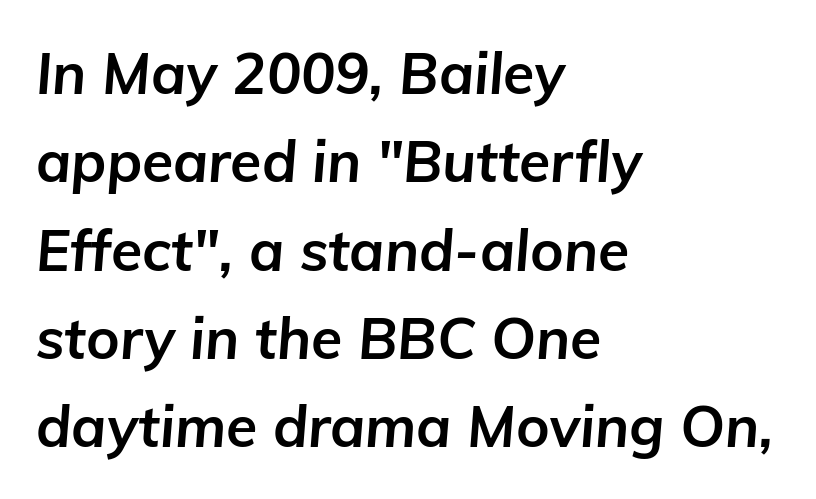
The image shows 57 px bold type, italic (leaning right); set left-aligned, normal line spacing (1.55x), normal letter spacing, not underlined; low stroke contrast and a medium x-height.
